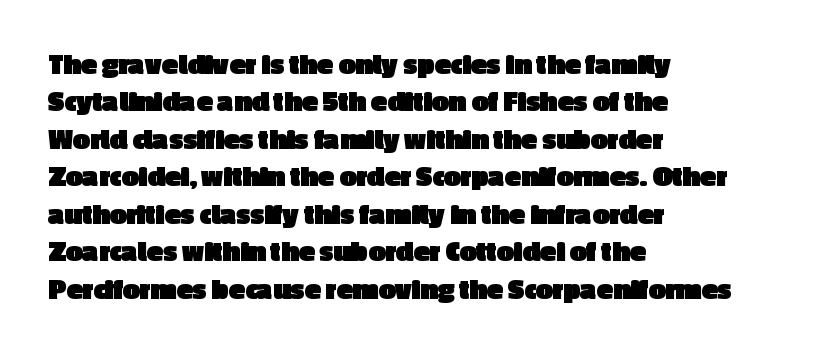
Q: Is the text bold? A: Yes.
Q: Is the text italic (slanted)? A: No, it is upright.
Q: Is the typeface a serif or a sans-serif typeface? A: Sans-serif.
Q: Is the text underlined? A: No.
Q: How is the paragraph aligned? A: Left-aligned.
Q: Is the spacing between letters normal or unusually wide? A: Normal.
Q: Is the spacing between lines tight, normal or loose? A: Normal.
Q: Width (condensed, normal, or wide)? A: Normal.
Q: x-height? A: Medium.
Q: Monospaced? A: No.
